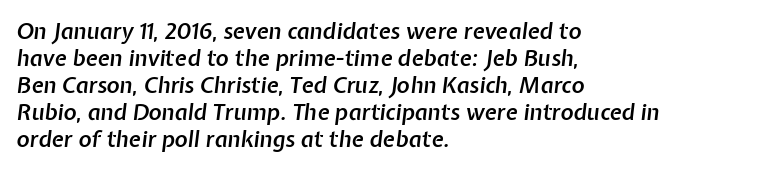
The image shows 22 px text type, italic (leaning right); set left-aligned, line spacing 1.23x, normal letter spacing, not underlined.
